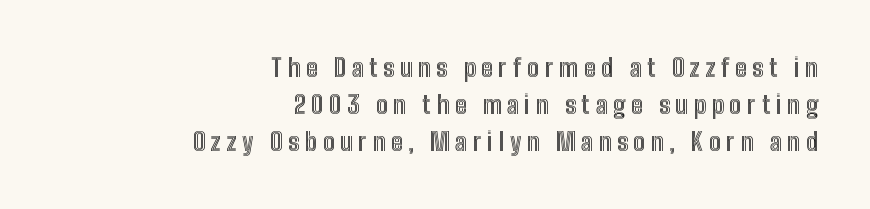
{"italic": "no", "underline": "no", "align": "right", "line_spacing": "normal", "line_spacing_ratio": 1.48, "letter_spacing": "wide", "letter_spacing_em": 0.22, "glyph_px": 25}
